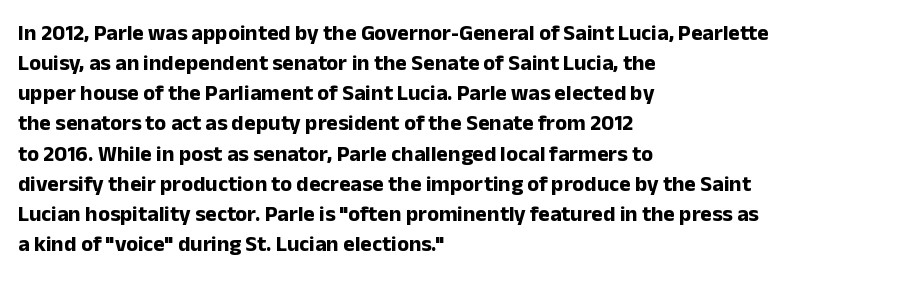
{"italic": "no", "bold": "yes", "underline": "no", "align": "left", "line_spacing": "normal", "line_spacing_ratio": 1.37, "letter_spacing": "normal", "letter_spacing_em": 0.0, "glyph_px": 22}
